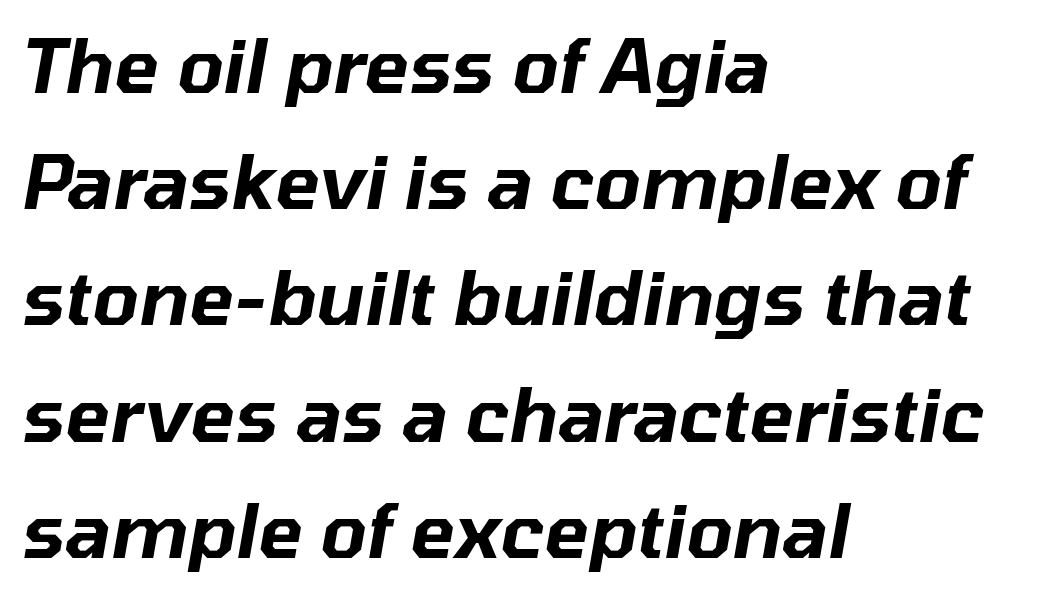
Q: Is the text italic (slanted)? A: Yes, it leans right by about 10 degrees.
Q: Is the text underlined? A: No.
Q: How is the paragraph aligned? A: Left-aligned.
Q: Is the spacing between letters normal or unusually wide? A: Normal.
Q: Is the spacing between lines tight, normal or loose? A: Normal.
Q: Width (condensed, normal, or wide)? A: Normal.
Q: Stroke contrast? A: Low.
Q: x-height? A: Medium.
Q: Monospaced? A: No.
